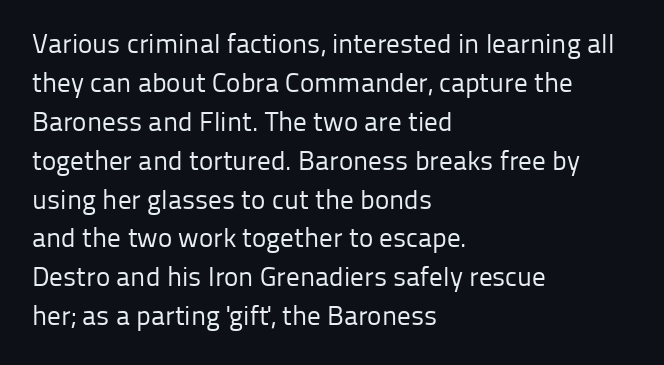
The image shows 27 px text type, upright; set left-aligned, normal line spacing (1.44x), normal letter spacing, not underlined.
